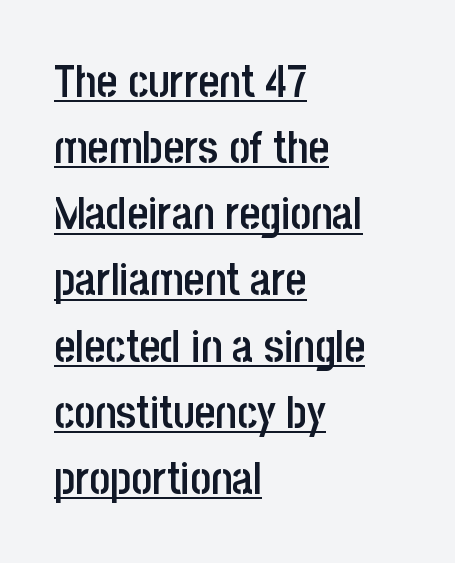
The image shows 45 px semibold, condensed sans-serif type, upright; set left-aligned, normal line spacing (1.47x), normal letter spacing, underlined; low stroke contrast and a large x-height.
